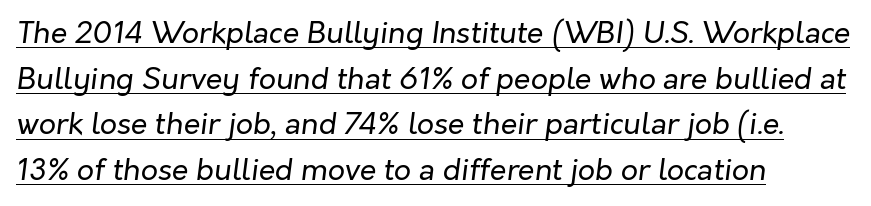
The typesetting does not lean heavy: it is not bold. Nothing unusual about the tracking: characters are spaced as the font intends. Looking at the ascenders, they clearly lean. If you measured baseline to baseline, you'd find a middling distance.
